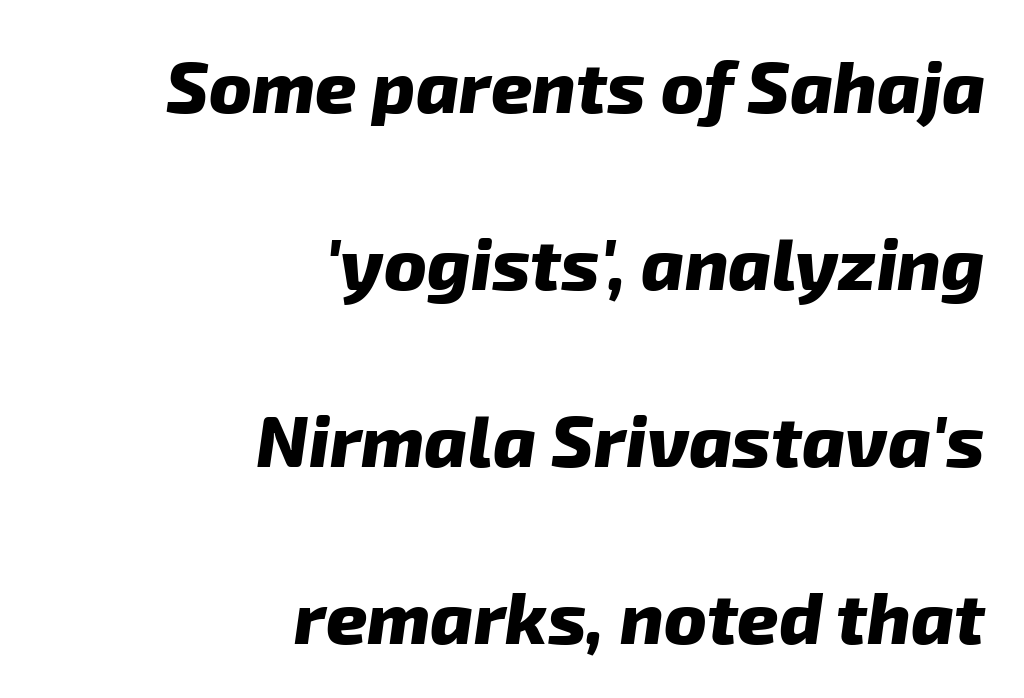
Q: Is the text bold? A: Yes.
Q: Is the typeface a serif or a sans-serif typeface? A: Sans-serif.
Q: Is the text underlined? A: No.
Q: How is the paragraph aligned? A: Right-aligned.
Q: Is the spacing between letters normal or unusually wide? A: Normal.
Q: Is the spacing between lines tight, normal or loose? A: Loose.
Q: Width (condensed, normal, or wide)? A: Normal.
Q: Stroke contrast? A: Low.
Q: x-height? A: Medium.
Q: Monospaced? A: No.
